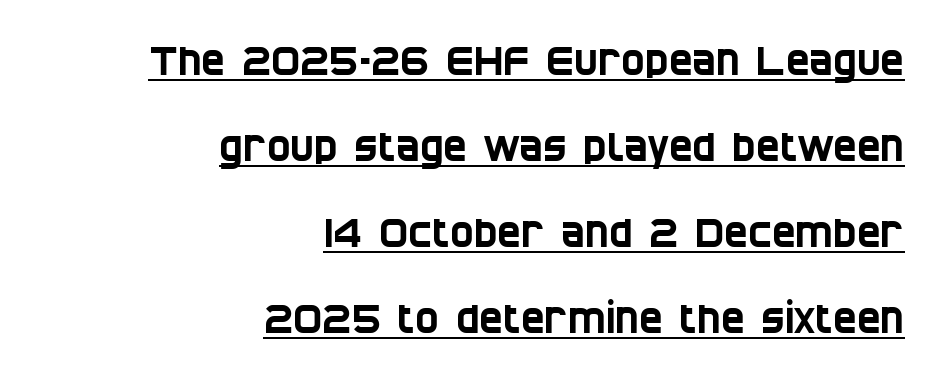
The image shows 40 px condensed sans-serif type; set right-aligned, loose line spacing (2.15x), normal letter spacing, underlined; low stroke contrast and a large x-height.
